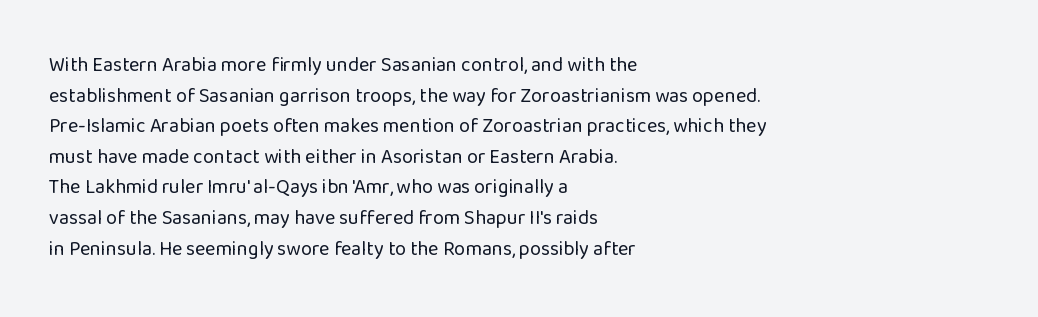
The image shows 20 px text type, upright; set left-aligned, normal line spacing (1.53x), normal letter spacing, not underlined.
